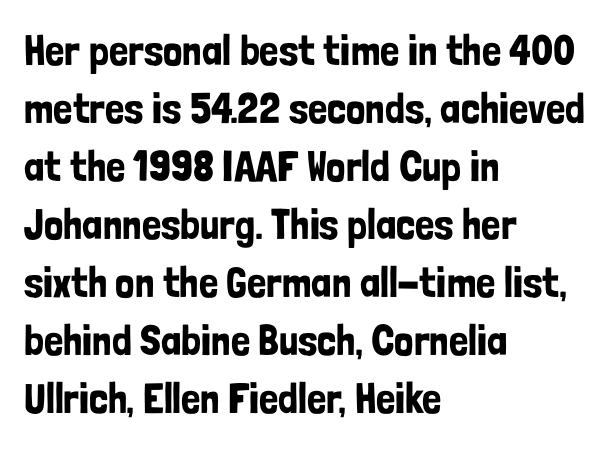
The letters advance in unequal steps, a hallmark of proportional type. These lines were composed using upright roman letters. A typesetter would label this face a sans. If you drew a ruler down the left edge, every line would touch it. Compared with typical body copy, the letter spacing here is the same.
